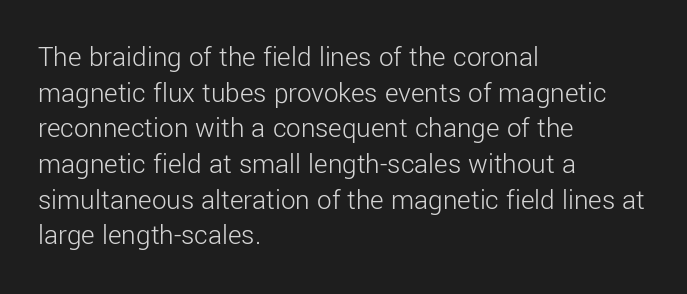
Q: Is the text bold? A: No.
Q: Is the text italic (slanted)? A: No, it is upright.
Q: Is the typeface a serif or a sans-serif typeface? A: Sans-serif.
Q: Is the text underlined? A: No.
Q: How is the paragraph aligned? A: Left-aligned.
Q: Is the spacing between letters normal or unusually wide? A: Normal.
Q: Width (condensed, normal, or wide)? A: Normal.
Q: Stroke contrast? A: Low.
Q: x-height? A: Medium.
Q: Monospaced? A: No.
